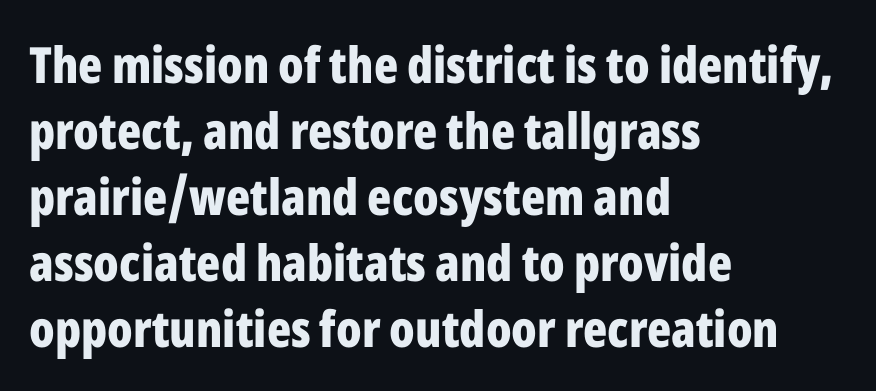
The image shows 50 px bold, condensed sans-serif type, upright; set left-aligned, normal line spacing (1.32x), normal letter spacing, not underlined; low stroke contrast and a medium x-height.
